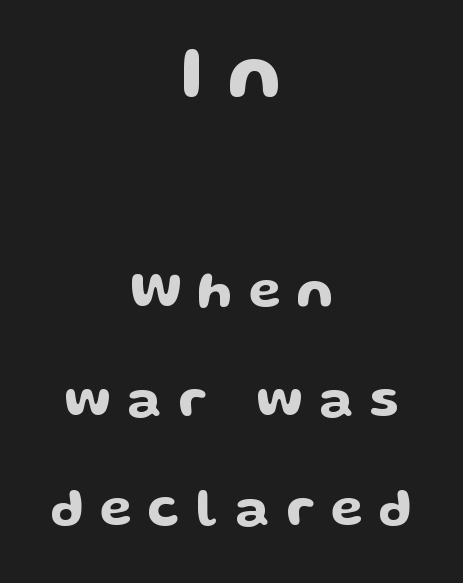
{"serif": "no", "italic": "no", "width": "wide", "stroke_contrast": "low", "x_height": "medium", "monospaced": "no", "underline": "no", "align": "center", "line_spacing": "loose", "line_spacing_ratio": 2.06, "letter_spacing": "wide", "letter_spacing_em": 0.31, "larger_block": "first", "size_ratio": 1.49, "glyph_px": 79}
